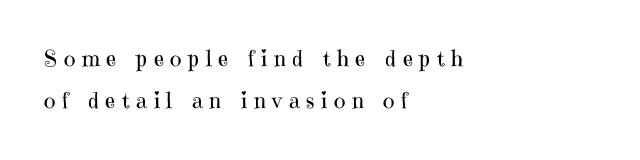
The image shows 22 px text type, upright; set left-aligned, loose line spacing (1.93x), unusually wide letter spacing (+0.3 em), not underlined.
